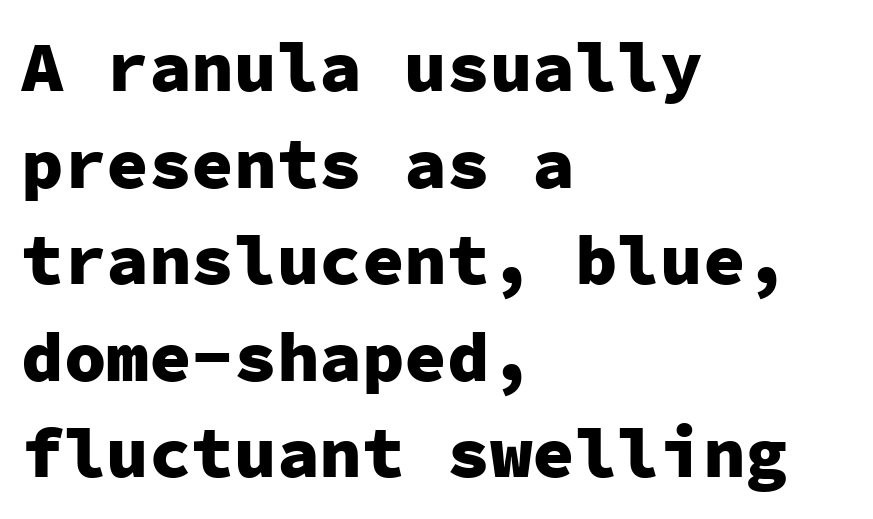
{"serif": "no", "italic": "no", "bold": "yes", "weight": "heavy", "width": "normal", "stroke_contrast": "low", "x_height": "medium", "monospaced": "yes", "underline": "no", "align": "left", "line_spacing": "normal", "line_spacing_ratio": 1.36, "letter_spacing": "normal", "letter_spacing_em": 0.0, "glyph_px": 71}
